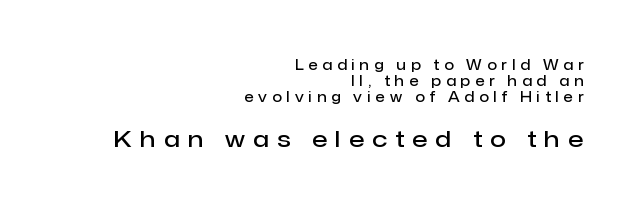
Posture: vertical. Short and long lines alike share a common ending point at right. Between these two stacked blocks, the lower one wins on size. Type without underlining. Compared with typical body copy, the letter spacing here is much looser. The typesetting leans somewhat heavy: a semibold.
